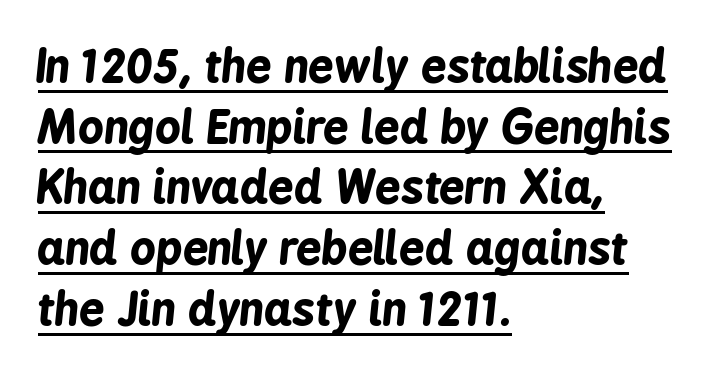
{"italic": "yes", "lean": "right", "slant_degrees": 6, "bold": "yes", "weight": "bold", "width": "condensed", "stroke_contrast": "low", "x_height": "medium", "monospaced": "no", "underline": "yes", "align": "left", "line_spacing": "normal", "line_spacing_ratio": 1.35, "letter_spacing": "normal", "letter_spacing_em": 0.0, "glyph_px": 45}
